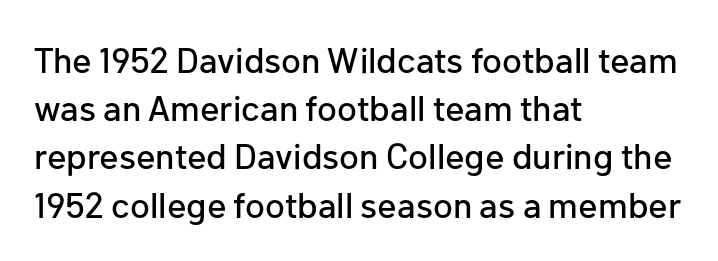
{"serif": "no", "italic": "no", "width": "normal", "stroke_contrast": "low", "x_height": "medium", "monospaced": "no", "underline": "no", "align": "left", "line_spacing": "normal", "line_spacing_ratio": 1.34, "letter_spacing": "normal", "letter_spacing_em": 0.0, "glyph_px": 36}
